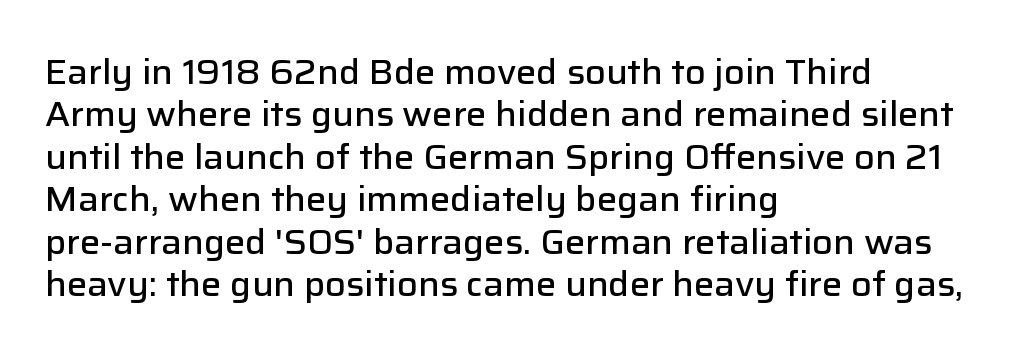
The zone under the glyphs is completely vacant. The typography opts for an upright posture over an oblique one. The face used here is rendered with its standard letterfit. The leading is moderate, giving the passage an even texture. Unlike a traditional serif, this face leaves its strokes unadorned. Moderately thickened strokes mark this as semibold type.
